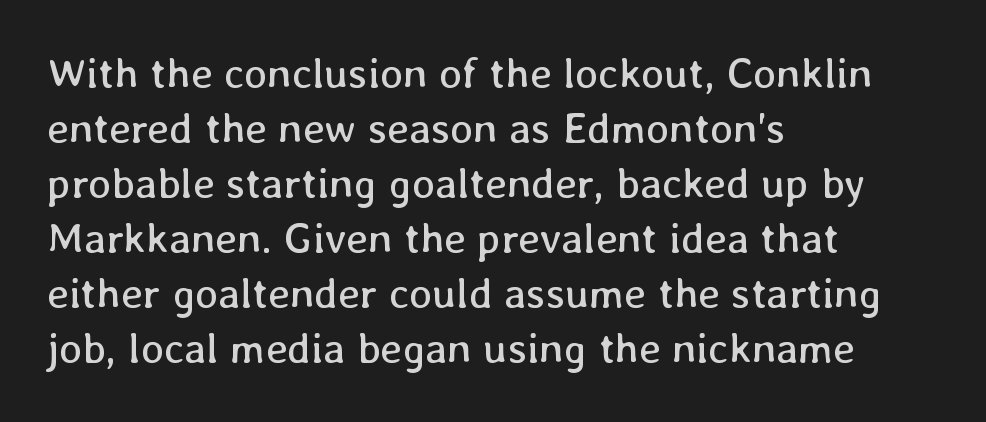
Q: Is the text bold? A: No.
Q: Is the text italic (slanted)? A: No, it is upright.
Q: Is the text underlined? A: No.
Q: How is the paragraph aligned? A: Left-aligned.
Q: Is the spacing between letters normal or unusually wide? A: Normal.
Q: Is the spacing between lines tight, normal or loose? A: Normal.
Q: Width (condensed, normal, or wide)? A: Normal.
Q: Stroke contrast? A: Low.
Q: x-height? A: Medium.
Q: Monospaced? A: No.
